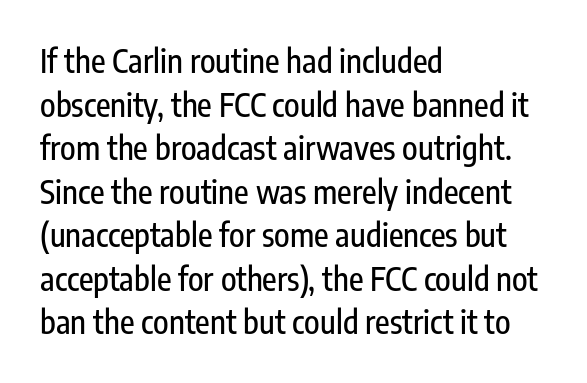
Q: Is the text italic (slanted)? A: No, it is upright.
Q: Is the typeface a serif or a sans-serif typeface? A: Sans-serif.
Q: Is the text underlined? A: No.
Q: How is the paragraph aligned? A: Left-aligned.
Q: Is the spacing between letters normal or unusually wide? A: Normal.
Q: Is the spacing between lines tight, normal or loose? A: Normal.
Q: Width (condensed, normal, or wide)? A: Condensed.
Q: Stroke contrast? A: Low.
Q: x-height? A: Medium.
Q: Monospaced? A: No.
